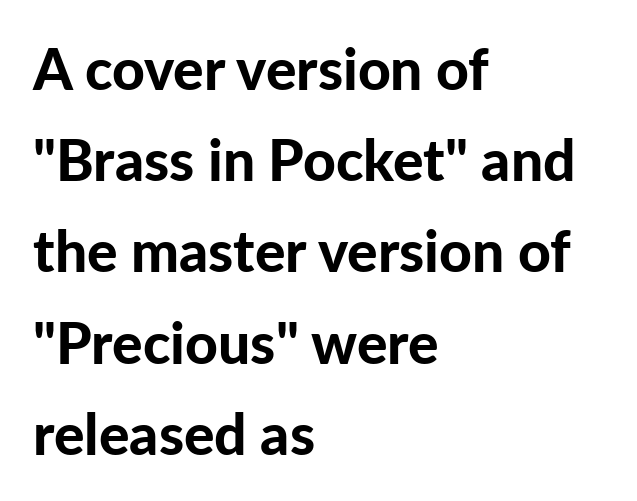
The image shows 57 px bold sans-serif type, upright; set left-aligned, normal line spacing (1.6x), normal letter spacing, not underlined; low stroke contrast and a medium x-height.
